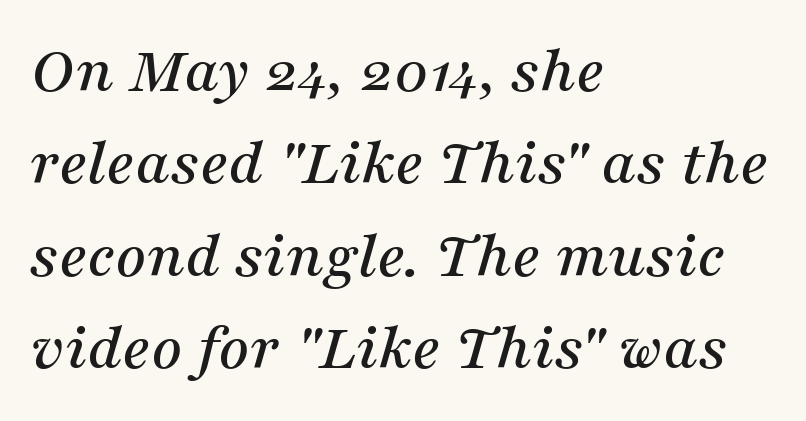
{"serif": "yes", "italic": "yes", "lean": "right", "slant_degrees": 16, "width": "normal", "stroke_contrast": "medium", "x_height": "medium", "monospaced": "no", "underline": "no", "align": "left", "line_spacing": "normal", "line_spacing_ratio": 1.36, "letter_spacing": "normal", "letter_spacing_em": 0.0, "glyph_px": 68}
